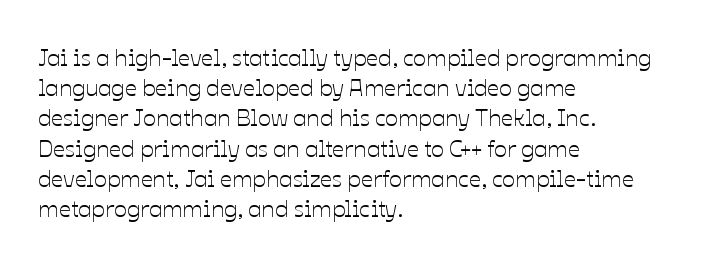
Q: Is the text italic (slanted)? A: No, it is upright.
Q: Is the text underlined? A: No.
Q: How is the paragraph aligned? A: Left-aligned.
Q: Is the spacing between letters normal or unusually wide? A: Normal.
Q: Is the spacing between lines tight, normal or loose? A: Normal.
